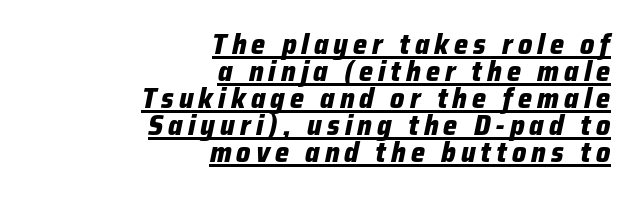
Set as a true bold cut, around the 700 mark. In terms of leading, this rendering errs on the cramped side. Glance below the letters and you will spot a drawn line. Observe the lean: these are italic letterforms. Think of a printed novel: that variable character pitch is what you see here.
